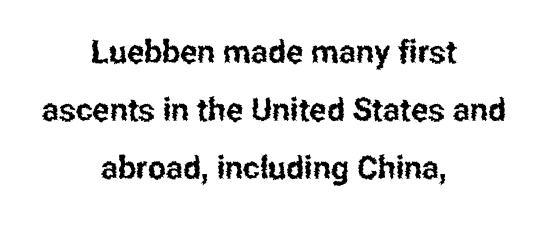
The image shows 32 px condensed sans-serif type, upright; set centered, line spacing 1.81x, normal letter spacing, not underlined; low stroke contrast and a medium x-height.
